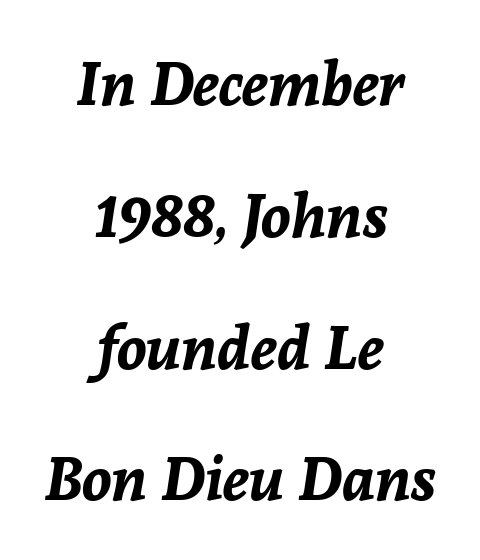
Rule under the text: the space is simply empty. The rendering uses natural spacing where letterforms have individual widths. Compared with typical paragraphs, the rows here are farther apart. Bold? Absolutely — the strokes are thick and heavy. Every row of glyphs is offset so its center matches the block's center.
